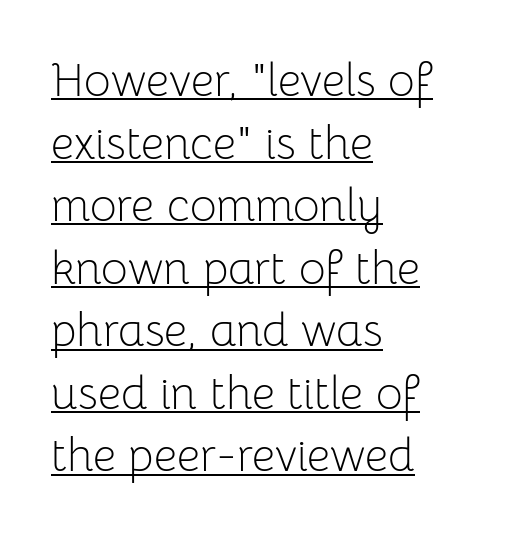
The rendering uses the underline text-decoration. Nobody touched the tracking dial on this one. The face used here is proportionally spaced, like ordinary book or web type. Tall strokes in this sample are plumb rather than angled. These lines are set flush left with a ragged right edge.
